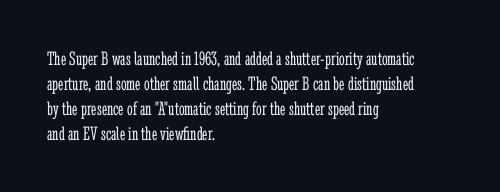
The image shows 20 px text type, upright; set left-aligned, normal line spacing (1.25x), normal letter spacing, not underlined.
